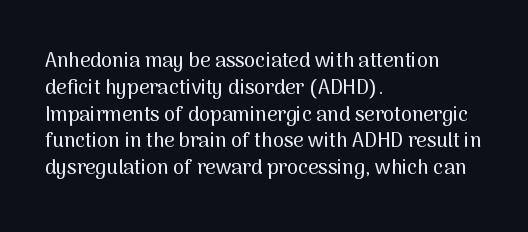
{"italic": "no", "underline": "no", "align": "left", "line_spacing": "normal", "line_spacing_ratio": 1.34, "letter_spacing": "normal", "letter_spacing_em": 0.0, "glyph_px": 20}
